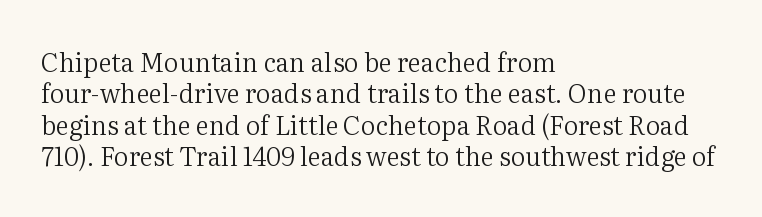
What stands out about the letter spacing? Nothing — it is the standard amount. The rendering anchors every line to the left-hand side. A light-to-regular cut is what we see here. Ordinary non-slanted type is in use.
